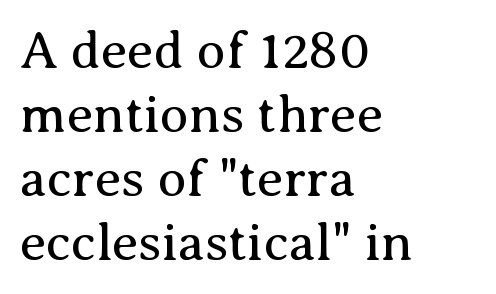
The font is comparable to plain body text, perhaps lighter. The designer went with a serif here, giving each stem small feet. Varying glyph widths throughout — classic text-font behaviour. No word sits above an underline.
